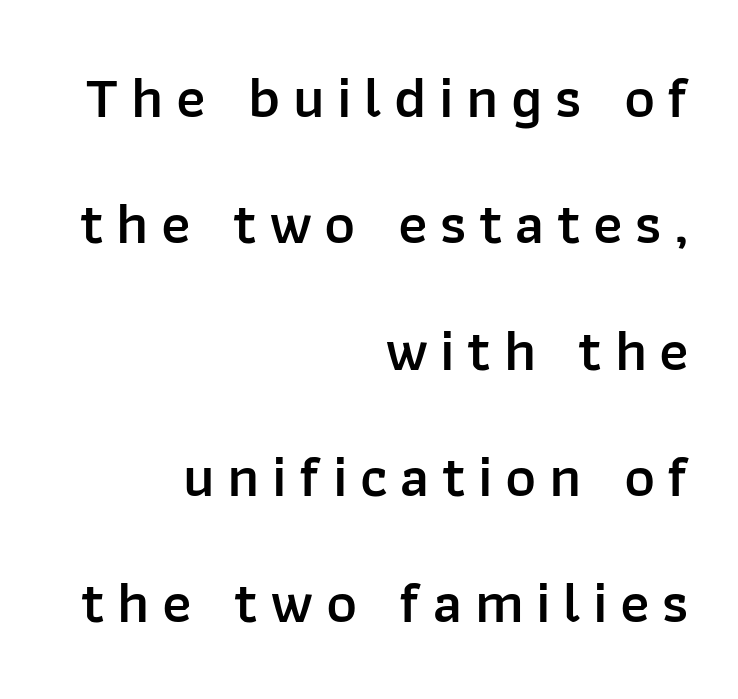
The image shows 59 px semibold sans-serif type, upright; set right-aligned, loose line spacing (2.14x), unusually wide letter spacing (+0.21 em), not underlined; low stroke contrast and a medium x-height.
